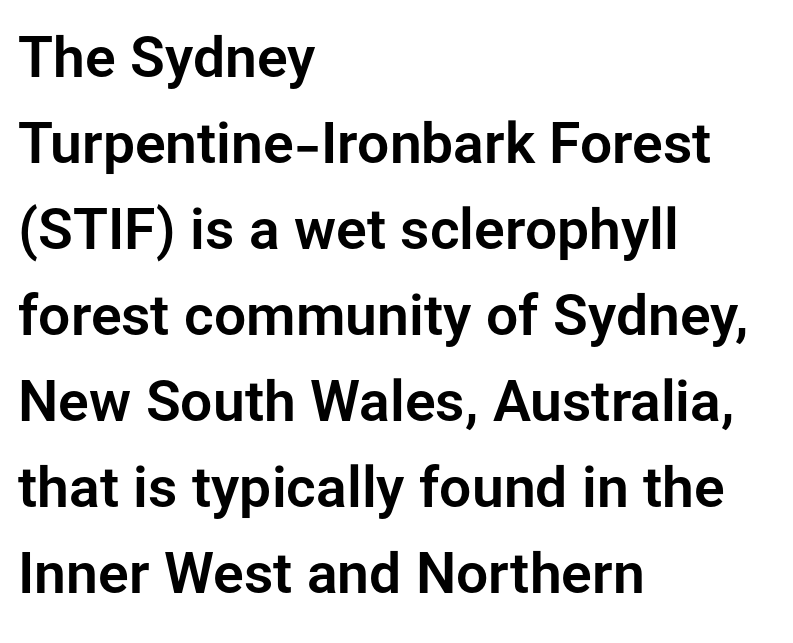
Any mark beneath the type? The region is blank. This sample uses plain, unmodified letter spacing. These lines are rendered in a variable-pitch font. Do the letters lean? They stand straight. The type family on display is of the sans-serif kind.
